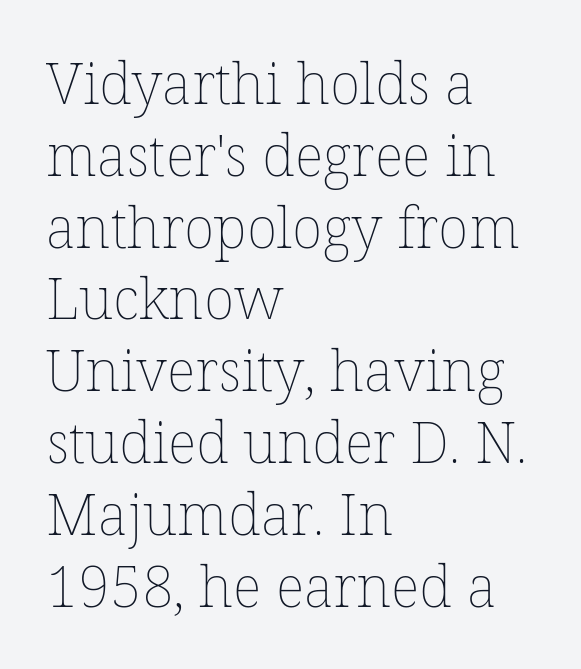
The image shows 57 px thin type, upright; set left-aligned, normal line spacing (1.26x), normal letter spacing, not underlined; low stroke contrast and a medium x-height.
